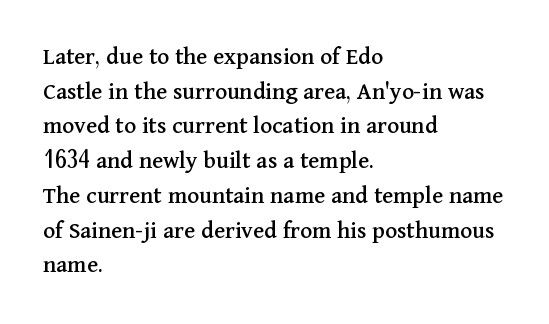
The image shows 25 px text type, upright; set left-aligned, normal line spacing (1.39x), normal letter spacing, not underlined.
